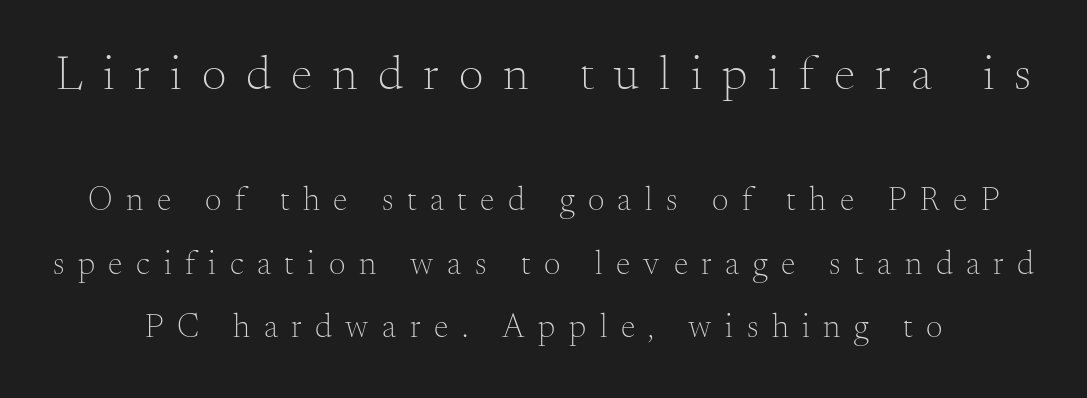
Q: Is the text bold? A: No.
Q: Is the text italic (slanted)? A: No, it is upright.
Q: Is the typeface a serif or a sans-serif typeface? A: Serif.
Q: Is the text underlined? A: No.
Q: Is the spacing between letters normal or unusually wide? A: Unusually wide.
Q: Is the spacing between lines tight, normal or loose? A: Loose.
Q: Which block of text is set in a larger size, the first (top) or the second (bottom)? A: The first (top) one.
Q: Width (condensed, normal, or wide)? A: Normal.
Q: Stroke contrast? A: Medium.
Q: x-height? A: Small.
Q: Monospaced? A: No.
